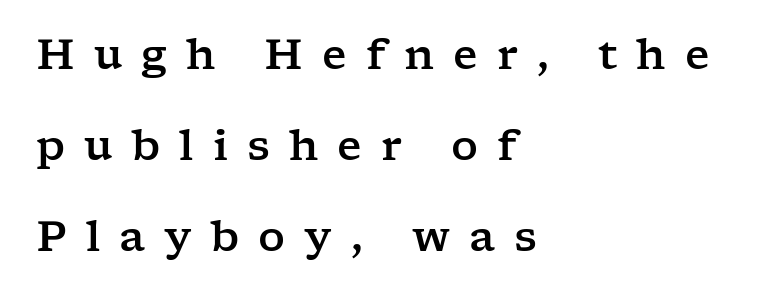
These lines have a slow, spaced-out rhythm from letter to letter. Each letter keeps its own natural width here, so spacing adapts to shape. The face used here is seriffed, in the tradition of book romans. Unmarked baselines from the first word to the last. Casual observation: everything's shoved over to the left.
